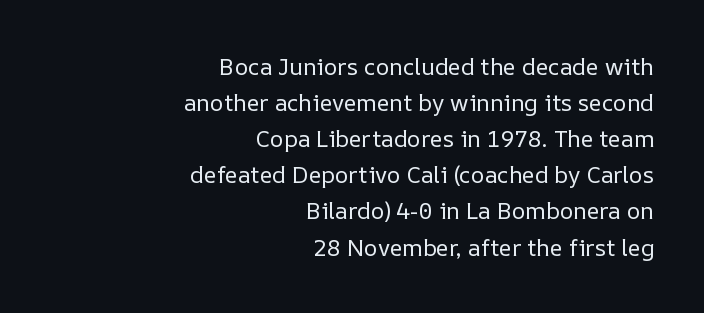
The image shows 23 px text type, upright; set right-aligned, normal line spacing (1.57x), normal letter spacing, not underlined.
